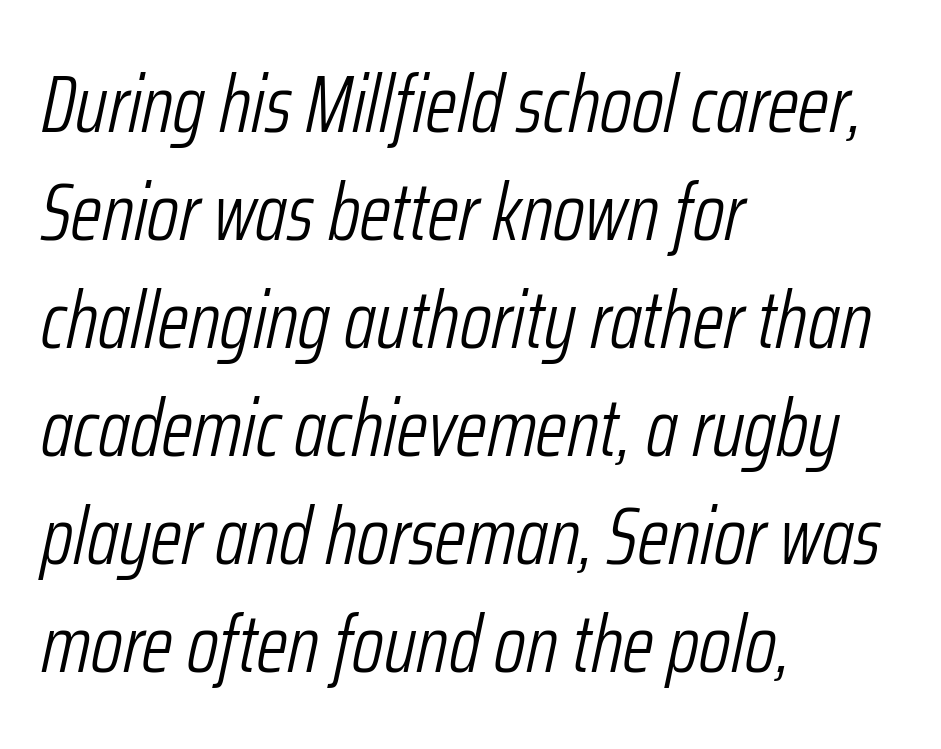
Letters rest on an invisible, unmarked baseline. Horizontal bands of white between lines are of average thickness. Between one letter and the next there's only the usual sliver of space. Posture: slanted.
